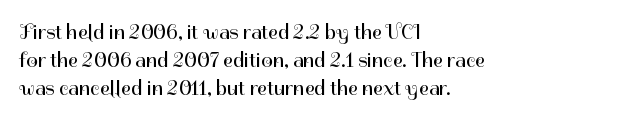
The paragraph has a hard left edge and a soft right edge. Rows of type keep a routine distance in the vertical direction. The letters sit at their default tracking, neither squeezed nor spread. Posture: vertical.
